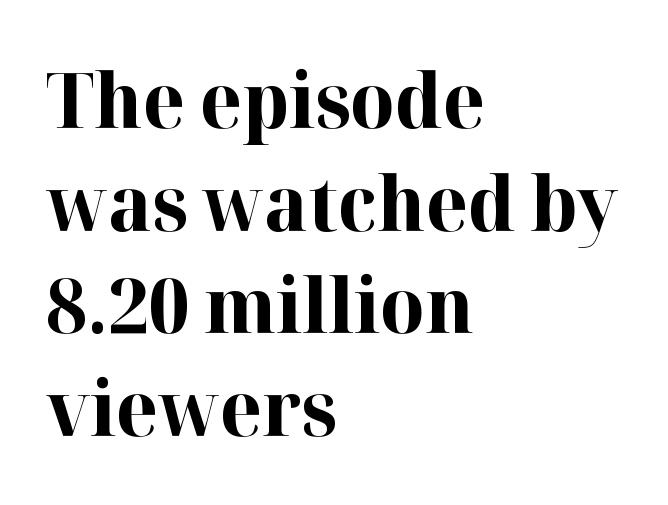
The type is set solid horizontally, with unmodified tracking. You can tell from the footed stems that serif type was used. What's the leading like? Ordinary, nothing unusual. Posture: vertical.
